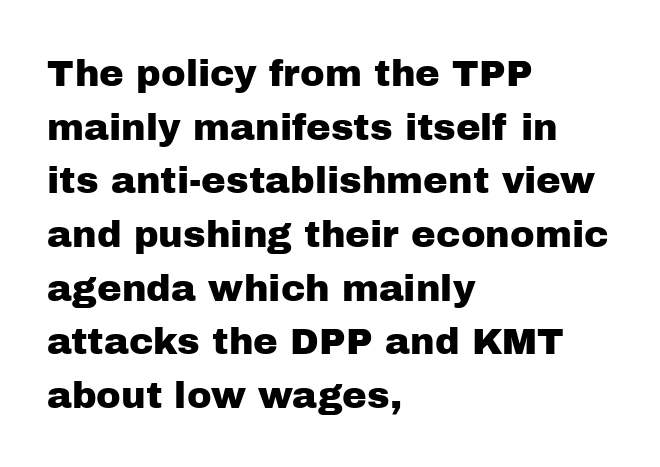
{"serif": "no", "italic": "no", "width": "normal", "stroke_contrast": "low", "x_height": "medium", "monospaced": "no", "underline": "no", "align": "left", "line_spacing": "normal", "line_spacing_ratio": 1.45, "letter_spacing": "normal", "letter_spacing_em": 0.0, "glyph_px": 37}
